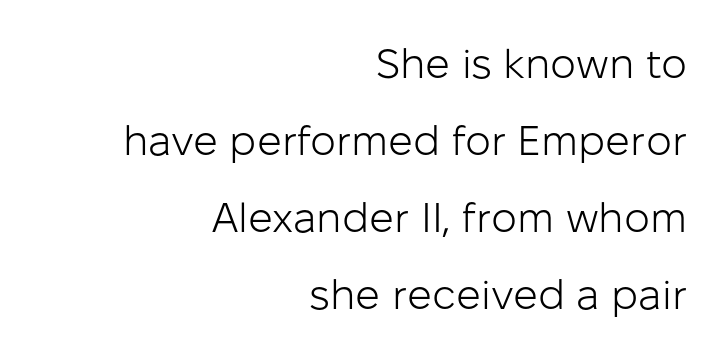
{"serif": "no", "italic": "no", "bold": "no", "weight": "light", "width": "normal", "stroke_contrast": "low", "x_height": "medium", "monospaced": "no", "underline": "no", "align": "right", "line_spacing_ratio": 1.88, "letter_spacing": "normal", "letter_spacing_em": 0.0, "glyph_px": 41}
